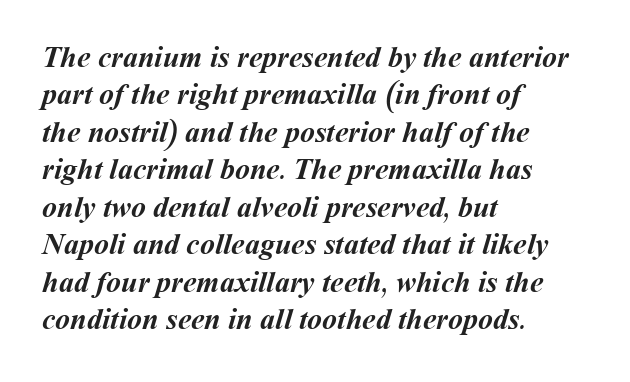
{"bold": "yes", "weight": "semibold", "width": "normal", "stroke_contrast": "medium", "x_height": "medium", "monospaced": "no", "underline": "no", "align": "left", "line_spacing": "normal", "line_spacing_ratio": 1.25, "letter_spacing": "normal", "letter_spacing_em": 0.0, "glyph_px": 30}
